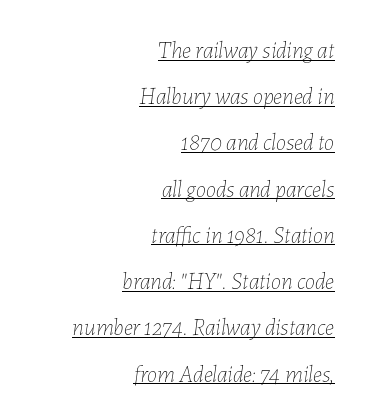
{"italic": "yes", "lean": "right", "slant_degrees": 7, "bold": "no", "underline": "yes", "align": "right", "line_spacing": "loose", "line_spacing_ratio": 2.01, "letter_spacing": "normal", "letter_spacing_em": 0.0, "glyph_px": 23}
